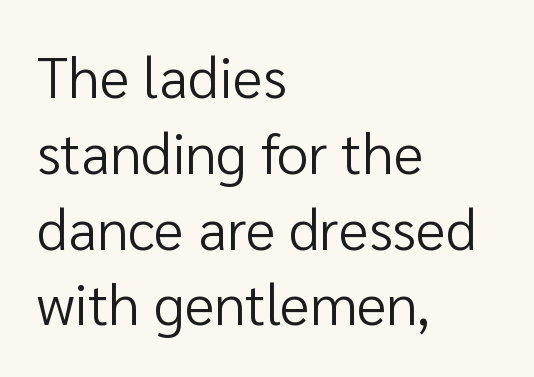
Each row of text sits above clean, open space. Where is the straight margin? On the left. This rendering employs a face without finishing strokes, i.e., a sans-serif. Spacing verdict: proportional, widths tailored to each character. Stems and bowls with no extra thickness — not bold.
